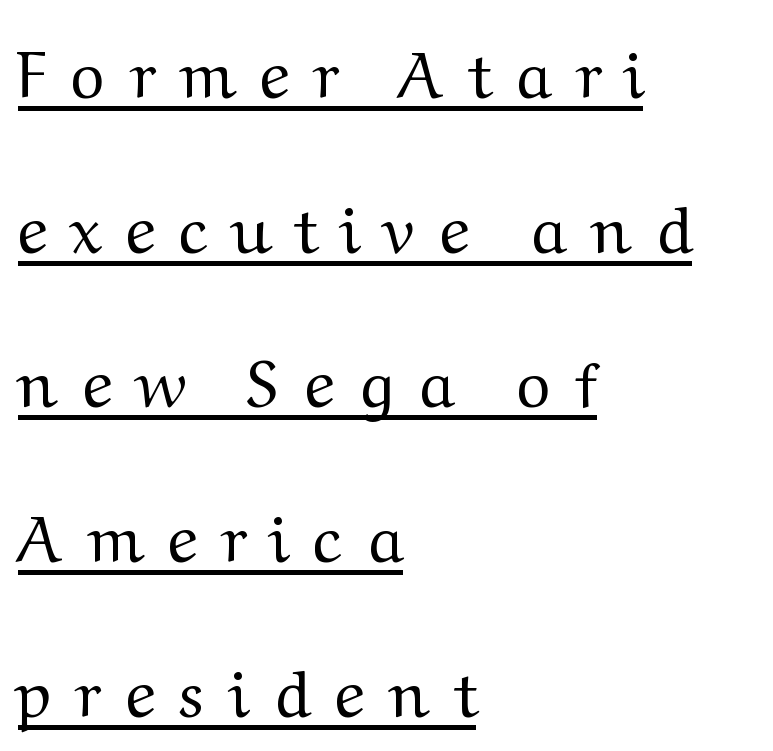
{"serif": "yes", "italic": "no", "bold": "no", "weight": "regular", "width": "normal", "stroke_contrast": "medium", "x_height": "medium", "monospaced": "no", "underline": "yes", "align": "left", "line_spacing": "loose", "line_spacing_ratio": 2.38, "letter_spacing": "wide", "letter_spacing_em": 0.41, "glyph_px": 65}
